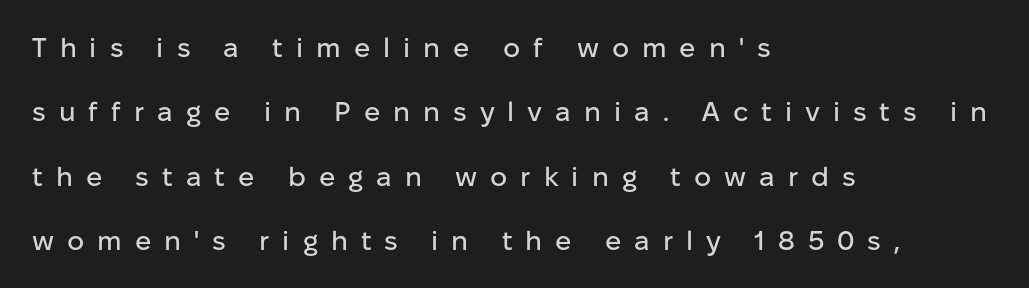
The image shows 27 px text type, upright; set left-aligned, loose line spacing (2.38x), unusually wide letter spacing (+0.48 em), not underlined.
